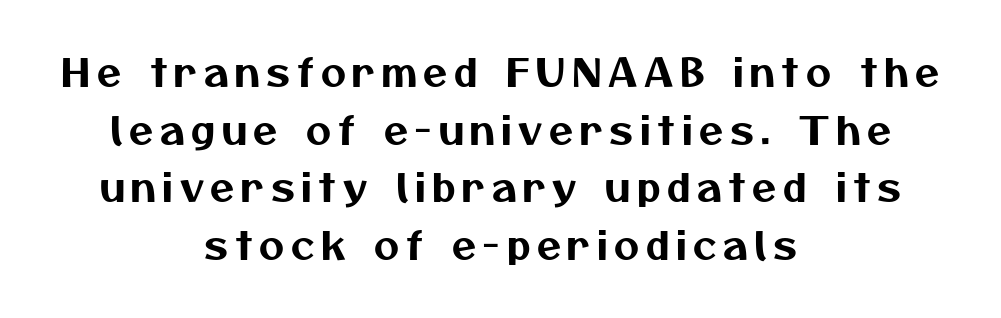
{"serif": "no", "width": "normal", "stroke_contrast": "medium", "x_height": "medium", "monospaced": "no", "underline": "no", "align": "center", "line_spacing": "normal", "line_spacing_ratio": 1.48, "glyph_px": 39}
